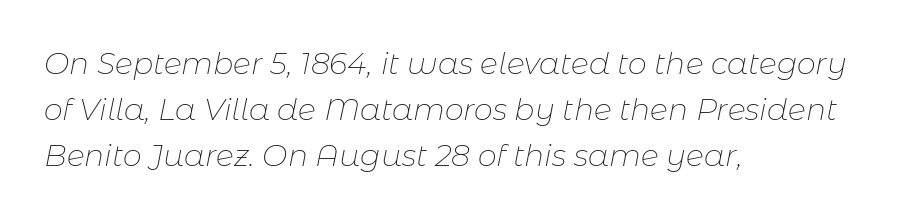
The image shows 30 px thin type, italic (leaning right); set left-aligned, normal line spacing (1.54x), normal letter spacing, not underlined; low stroke contrast and a medium x-height.
